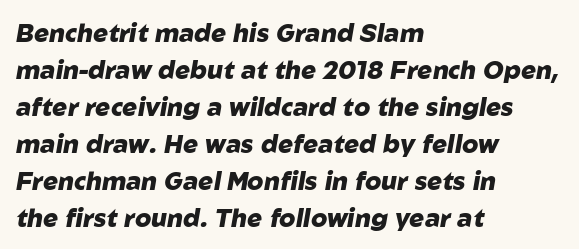
{"italic": "yes", "lean": "right", "slant_degrees": 10, "bold": "yes", "underline": "no", "align": "left", "line_spacing": "normal", "line_spacing_ratio": 1.48, "letter_spacing": "normal", "letter_spacing_em": 0.0, "glyph_px": 25}
